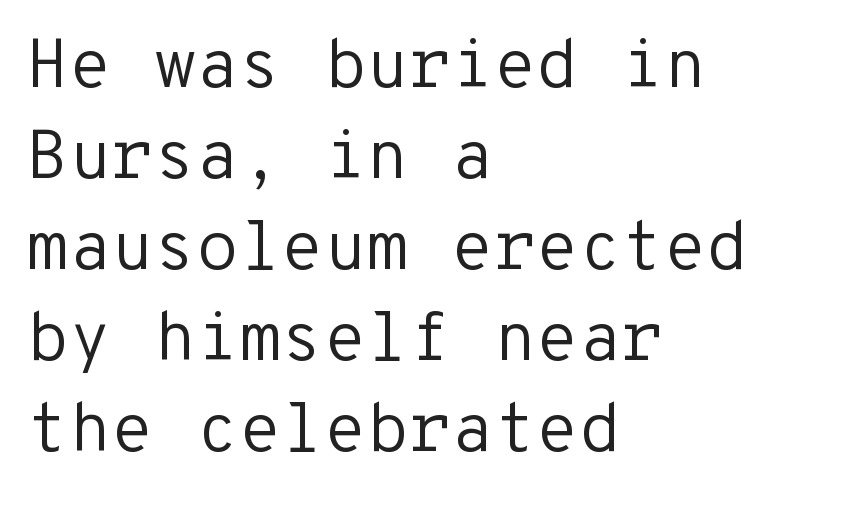
Q: Is the text bold? A: No.
Q: Is the text italic (slanted)? A: No, it is upright.
Q: Is the typeface a serif or a sans-serif typeface? A: Sans-serif.
Q: Is the text underlined? A: No.
Q: How is the paragraph aligned? A: Left-aligned.
Q: Is the spacing between letters normal or unusually wide? A: Normal.
Q: Is the spacing between lines tight, normal or loose? A: Normal.
Q: Width (condensed, normal, or wide)? A: Normal.
Q: Stroke contrast? A: Low.
Q: x-height? A: Medium.
Q: Monospaced? A: Yes.
